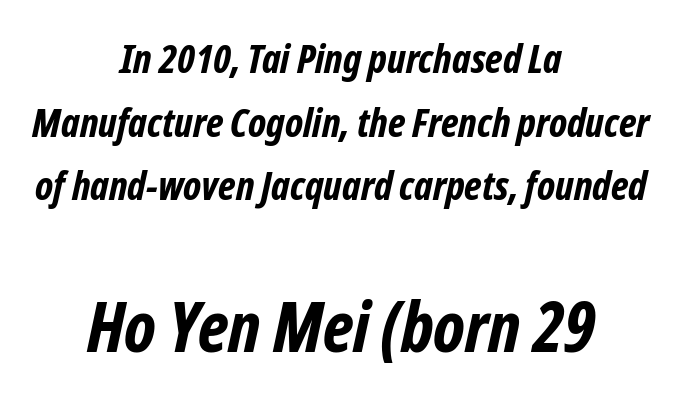
How heavy is the stroke? Heavy — this is a bold. A sans-serif font was chosen for this passage. Layout note: lines centered. Note the varied advance widths — an 'i' is clearly narrower than an 'm'.
